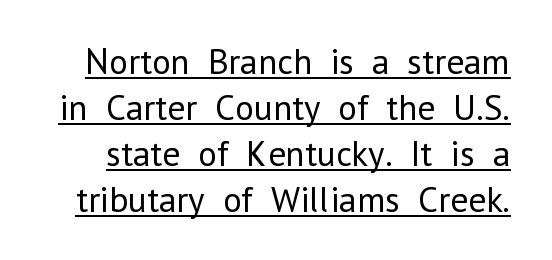
The image shows 36 px regular-weight sans-serif type, upright; set normal line spacing (1.28x), normal letter spacing, underlined; low stroke contrast and a medium x-height.
